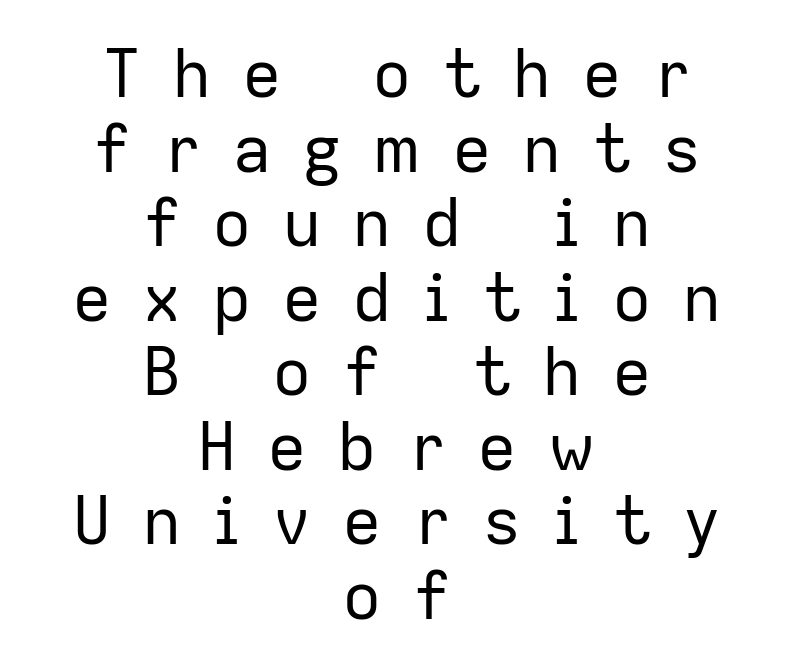
The image shows 66 px regular-weight sans-serif type, upright; set centered, tight line spacing (1.13x), unusually wide letter spacing (+0.46 em), not underlined; low stroke contrast and a medium x-height.
